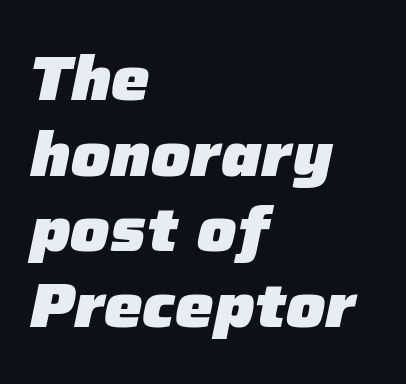
Q: Is the text bold? A: Yes.
Q: Is the text italic (slanted)? A: Yes, it leans right by about 12 degrees.
Q: Is the text underlined? A: No.
Q: How is the paragraph aligned? A: Left-aligned.
Q: Is the spacing between letters normal or unusually wide? A: Normal.
Q: Width (condensed, normal, or wide)? A: Normal.
Q: Stroke contrast? A: Low.
Q: x-height? A: Medium.
Q: Monospaced? A: No.
